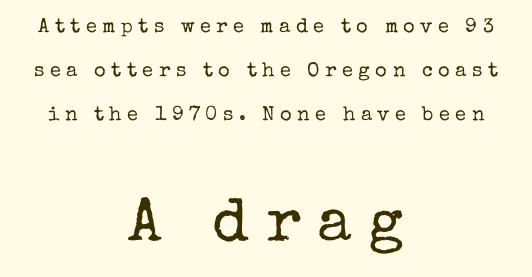
{"serif": "yes", "italic": "no", "bold": "no", "weight": "regular", "width": "normal", "stroke_contrast": "low", "x_height": "medium", "monospaced": "no", "underline": "no", "align": "center", "line_spacing": "loose", "line_spacing_ratio": 2.19, "letter_spacing": "wide", "letter_spacing_em": 0.27, "larger_block": "second", "size_ratio": 3.05, "glyph_px": 61}
